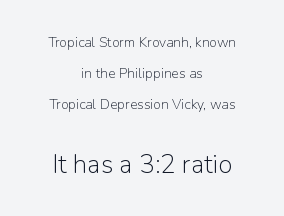
The image shows 26 px text type, upright; set centered, loose line spacing (2.22x), normal letter spacing, not underlined; the second (bottom) block is 1.86x larger.
